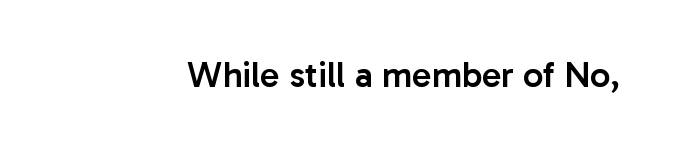
Q: Is the text bold? A: Semi-bold.
Q: Is the text italic (slanted)? A: No, it is upright.
Q: Is the typeface a serif or a sans-serif typeface? A: Sans-serif.
Q: Is the text underlined? A: No.
Q: Is the spacing between letters normal or unusually wide? A: Normal.
Q: Width (condensed, normal, or wide)? A: Normal.
Q: Stroke contrast? A: Low.
Q: x-height? A: Medium.
Q: Monospaced? A: No.
